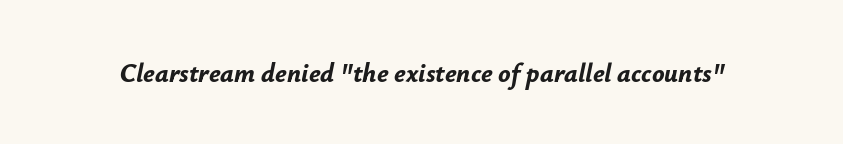
Notice how thick the strokes are: this is what a full bold looks like. Default kerning and tracking; the words read as compact shapes. The words here are not underlined. Slanted lettering throughout.
